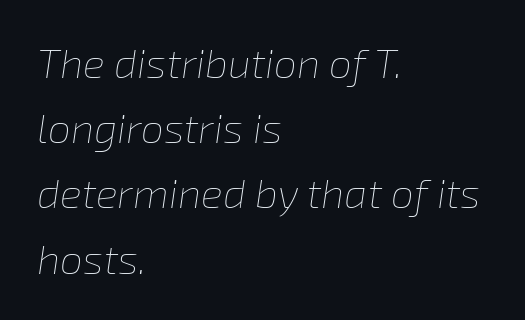
This block has exactly the height ordinary leading produces. The passage shown is typed in a proportional face where columns would drift. This rendering features lettering with no underline. Slanted lettering throughout. Reading down the block, your eye returns to a fixed left position each line.
